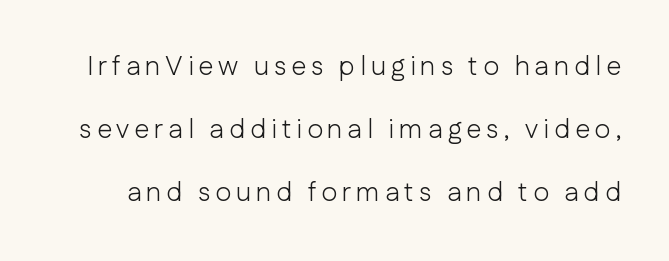
Baseline-to-baseline distance is far greater than the letter height. Rule under the text: the space is simply empty. These lines were composed using upright roman letters. The strokes are not fattened; the text isn't bold.
